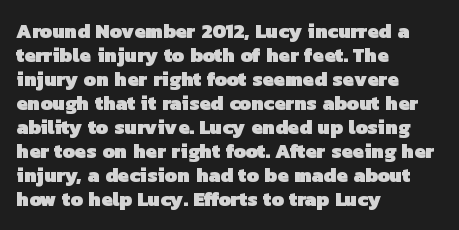
{"bold": "yes", "underline": "no", "align": "left", "line_spacing_ratio": 1.2, "letter_spacing": "normal", "letter_spacing_em": 0.0, "glyph_px": 20}
